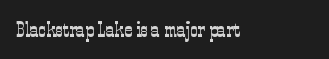
The image shows 21 px text type, upright; set normal letter spacing, not underlined.
